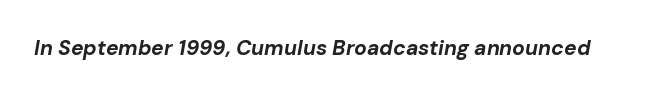
Q: Is the text bold? A: Yes.
Q: Is the text italic (slanted)? A: Yes, it leans right by about 10 degrees.
Q: Is the text underlined? A: No.
Q: Is the spacing between letters normal or unusually wide? A: Normal.
